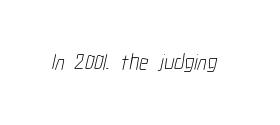
{"bold": "no", "underline": "no", "letter_spacing": "normal", "letter_spacing_em": 0.0, "glyph_px": 22}
